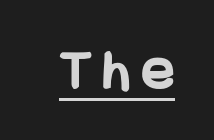
The image shows 60 px bold, condensed sans-serif type, upright; set unusually wide letter spacing (+0.2 em), underlined; low stroke contrast and a large x-height.
